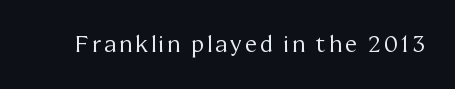
Q: Is the text bold? A: No.
Q: Is the text italic (slanted)? A: No, it is upright.
Q: Is the text underlined? A: No.
